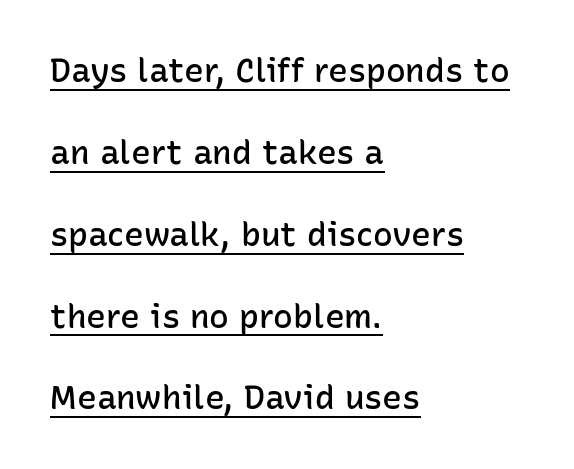
Q: Is the text bold? A: Semi-bold.
Q: Is the text italic (slanted)? A: No, it is upright.
Q: Is the typeface a serif or a sans-serif typeface? A: Sans-serif.
Q: Is the text underlined? A: Yes.
Q: How is the paragraph aligned? A: Left-aligned.
Q: Is the spacing between letters normal or unusually wide? A: Normal.
Q: Is the spacing between lines tight, normal or loose? A: Loose.
Q: Width (condensed, normal, or wide)? A: Normal.
Q: Stroke contrast? A: Low.
Q: x-height? A: Medium.
Q: Monospaced? A: No.
